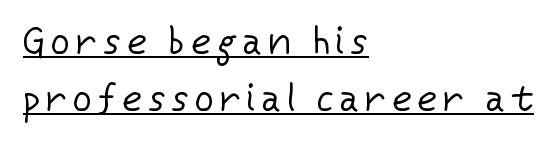
Q: Is the text bold? A: No.
Q: Is the text italic (slanted)? A: No, it is upright.
Q: Is the typeface a serif or a sans-serif typeface? A: Sans-serif.
Q: Is the text underlined? A: Yes.
Q: How is the paragraph aligned? A: Left-aligned.
Q: Is the spacing between lines tight, normal or loose? A: Normal.
Q: Width (condensed, normal, or wide)? A: Normal.
Q: Stroke contrast? A: Low.
Q: x-height? A: Medium.
Q: Monospaced? A: No.
